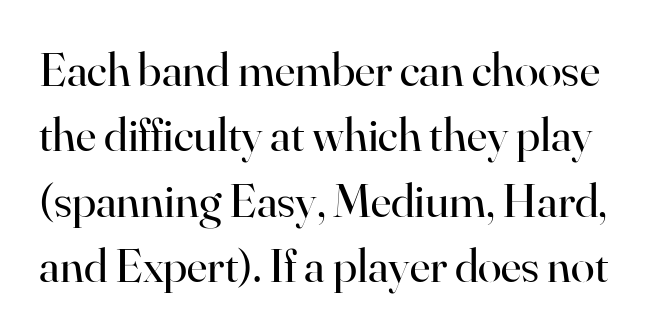
{"serif": "yes", "italic": "no", "bold": "no", "weight": "regular", "width": "normal", "stroke_contrast": "high", "x_height": "small", "monospaced": "no", "underline": "no", "line_spacing": "normal", "line_spacing_ratio": 1.36, "letter_spacing": "normal", "letter_spacing_em": 0.0, "glyph_px": 48}
